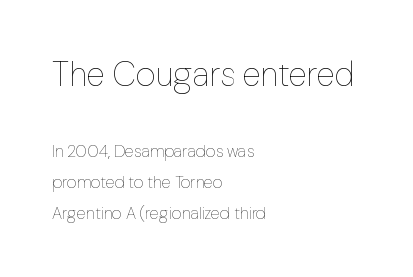
Q: Is the text bold? A: No.
Q: Is the text italic (slanted)? A: No, it is upright.
Q: Is the text underlined? A: No.
Q: How is the paragraph aligned? A: Left-aligned.
Q: Is the spacing between letters normal or unusually wide? A: Normal.
Q: Which block of text is set in a larger size, the first (top) or the second (bottom)? A: The first (top) one.
Q: Width (condensed, normal, or wide)? A: Normal.
Q: Stroke contrast? A: Low.
Q: x-height? A: Medium.
Q: Monospaced? A: No.
